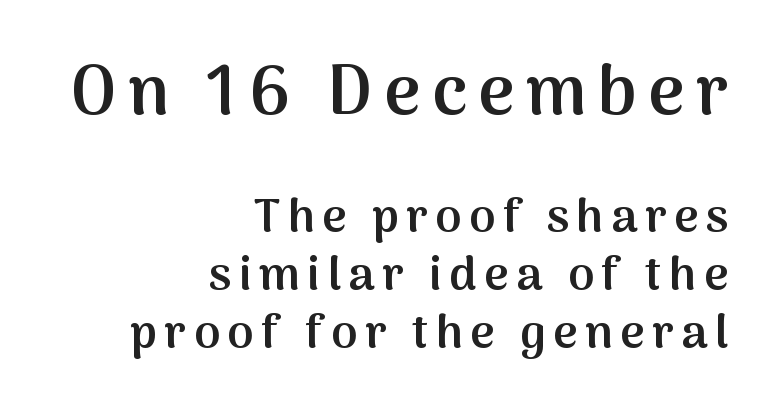
Every character sits straight up, as roman type does. Here the first block reads like a headline and the second like body copy. Its strokes are somewhat broadened, the hallmark of semibold type. Looks like regular typesetting: each glyph gets only the width it needs. Classification — sans serif.
